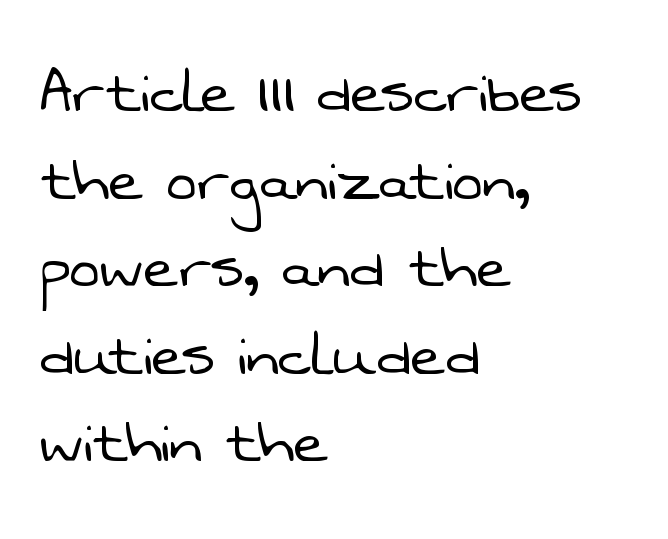
The image shows 73 px light sans-serif type; set left-aligned, line spacing 1.2x, normal letter spacing, not underlined; low stroke contrast and a medium x-height.
